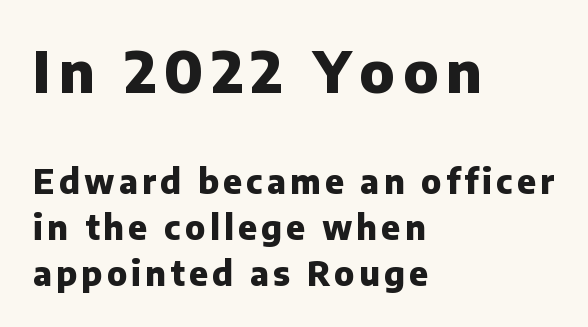
The rendering uses a moderate line-height, typical for paragraphs. Looks like regular typesetting: each glyph gets only the width it needs. Does the weight exceed regular? Yes, all the way to bold. The font's upright variant was chosen for this text.
